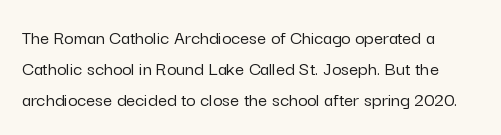
{"italic": "no", "underline": "no", "line_spacing": "normal", "line_spacing_ratio": 1.56, "letter_spacing": "normal", "letter_spacing_em": 0.0, "glyph_px": 20}
